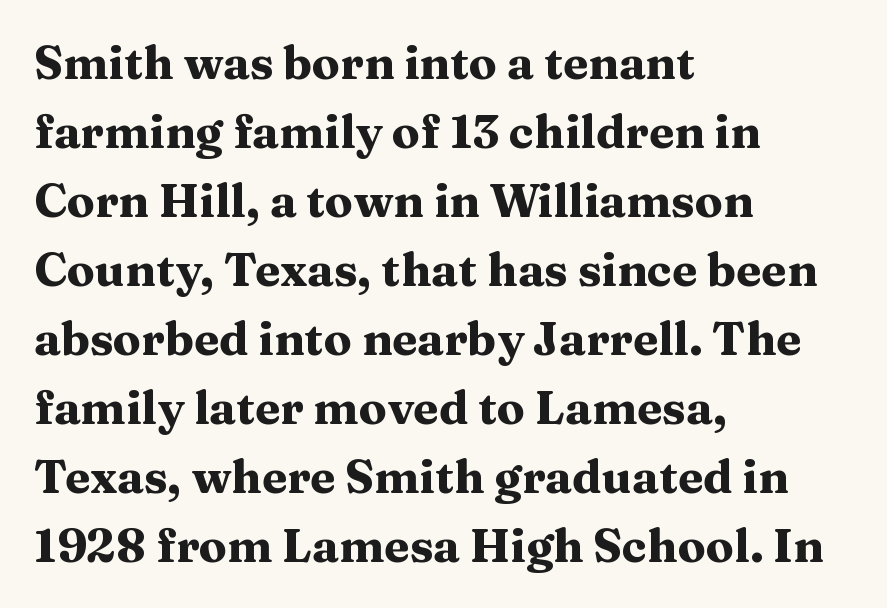
The image shows 46 px heavy, wide serif type, upright; set left-aligned, normal line spacing (1.5x), normal letter spacing, not underlined; medium stroke contrast and a medium x-height.
